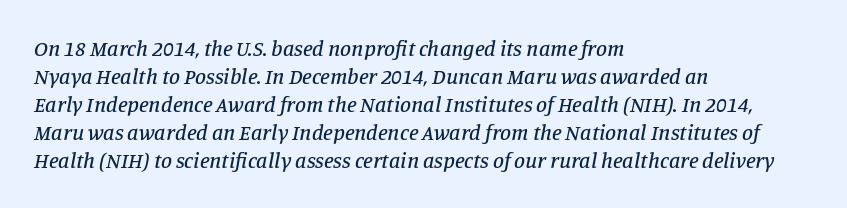
Words float on clear page, feet unadorned. The compositor pushed each line to the left boundary. Rendered with sloped, italic letterforms. Students, note that the glyphs here touch the page at normal intervals.
